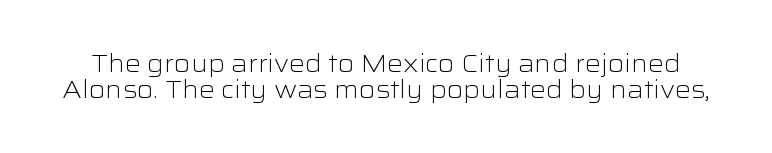
Q: Is the text bold? A: No.
Q: Is the text italic (slanted)? A: No, it is upright.
Q: Is the text underlined? A: No.
Q: Is the spacing between letters normal or unusually wide? A: Normal.
Q: Is the spacing between lines tight, normal or loose? A: Tight.
